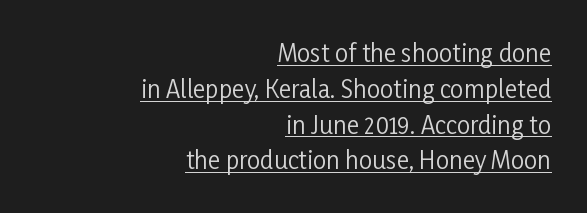
{"italic": "no", "bold": "no", "underline": "yes", "align": "right", "line_spacing": "normal", "line_spacing_ratio": 1.49, "letter_spacing": "normal", "letter_spacing_em": 0.0, "glyph_px": 24}
